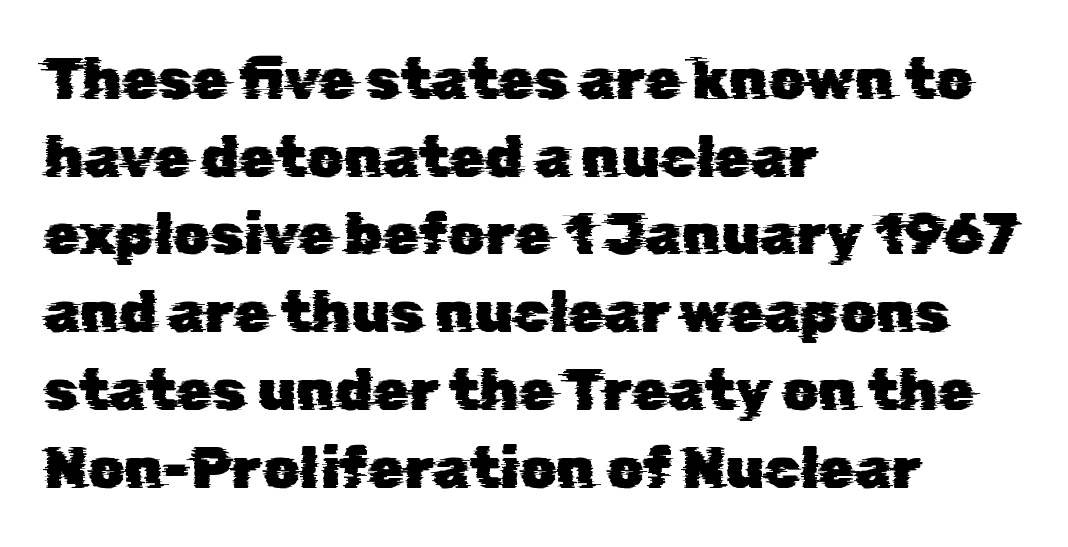
{"serif": "no", "width": "normal", "stroke_contrast": "low", "x_height": "medium", "monospaced": "no", "underline": "no", "align": "left", "line_spacing": "normal", "line_spacing_ratio": 1.34, "letter_spacing": "normal", "letter_spacing_em": 0.0, "glyph_px": 58}
